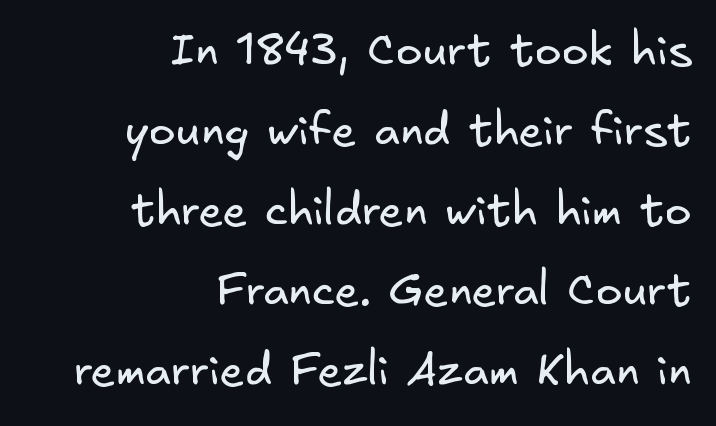
The image shows 45 px regular-weight sans-serif type; set right-aligned, line spacing 1.78x, normal letter spacing, not underlined; low stroke contrast and a small x-height.
